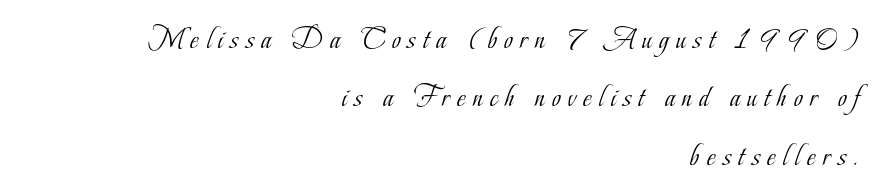
The image shows 30 px light, condensed serif type; set right-aligned, loose line spacing (1.95x), unusually wide letter spacing (+0.25 em), not underlined; low stroke contrast and a small x-height.
